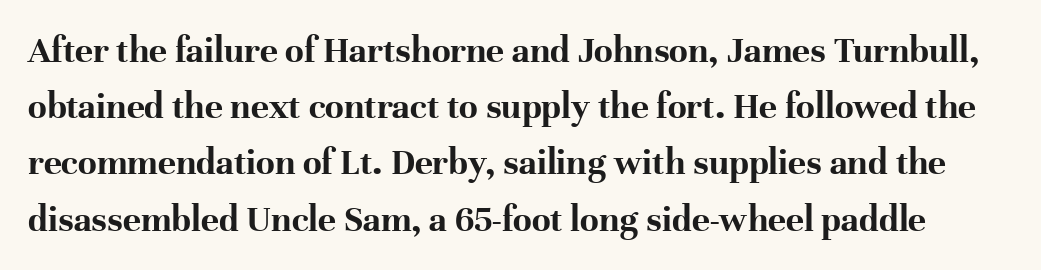
Is there much room between lines? A standard amount, neither cramped nor airy. Set as a true bold cut, around the 700 mark. The face used here is proportionally spaced, like ordinary book or web type. The font family rendered here belongs to the serif group.
